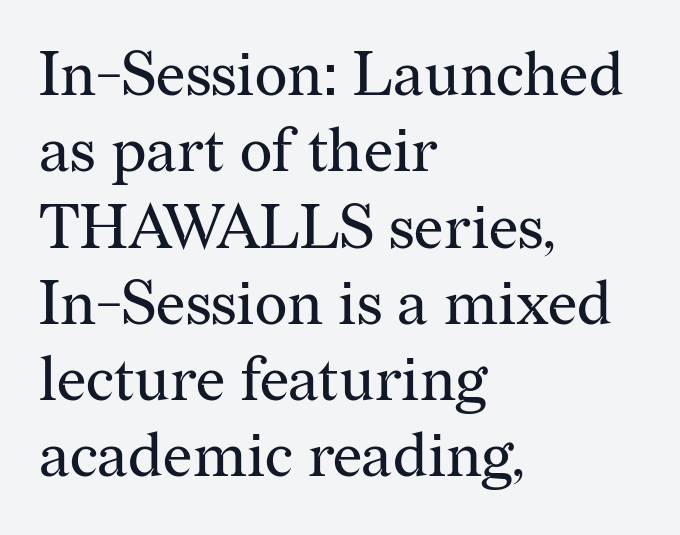
The typesetter chose a ragged-right arrangement here. Nobody drew a line under any word here. Honestly, the letter spacing is just normal — you wouldn't notice it. No chunkiness to these letters — they're not bold. Here the designer chose a conventional face with non-uniform glyph widths. Observe the serifs anchoring each vertical stroke in this sample.
